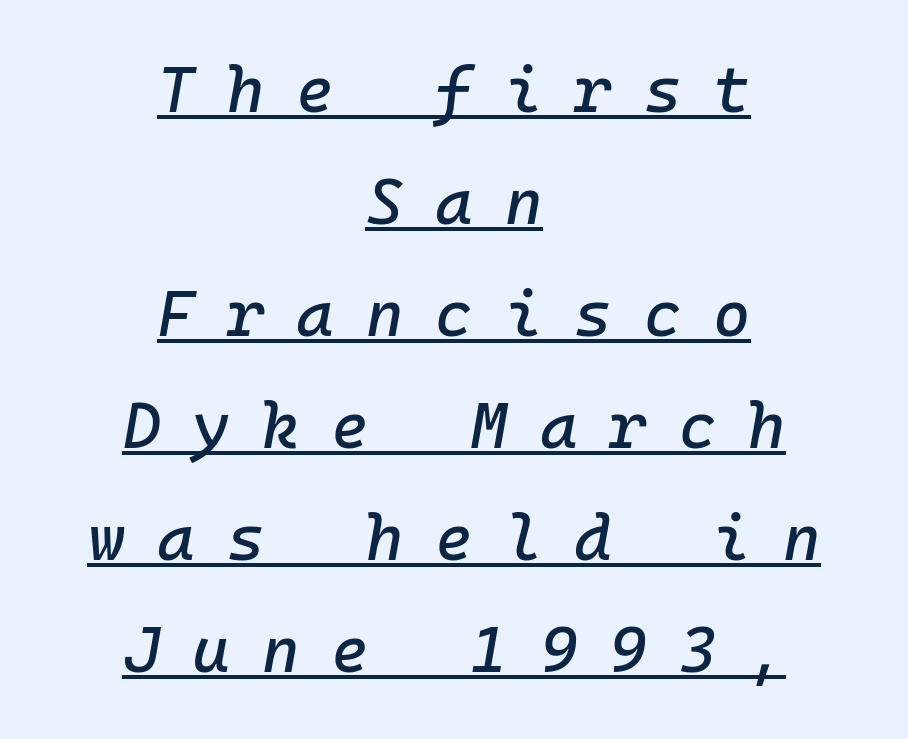
The image shows 64 px text type, italic (leaning right), monospaced; set centered, line spacing 1.75x, unusually wide letter spacing (+0.5 em), underlined; low stroke contrast and a medium x-height.
